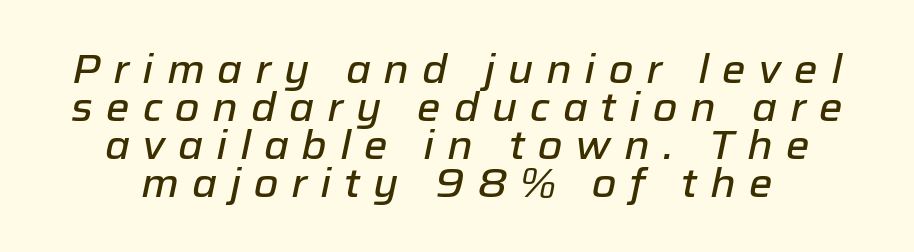
The image shows 40 px text type, italic (leaning right); set centered, tight line spacing (0.95x), unusually wide letter spacing (+0.32 em), not underlined; low stroke contrast and a medium x-height.
